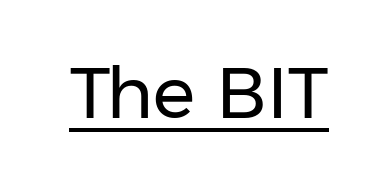
{"serif": "no", "italic": "no", "bold": "no", "weight": "regular", "width": "normal", "stroke_contrast": "low", "x_height": "medium", "monospaced": "no", "underline": "yes", "letter_spacing": "normal", "letter_spacing_em": 0.0, "glyph_px": 71}
